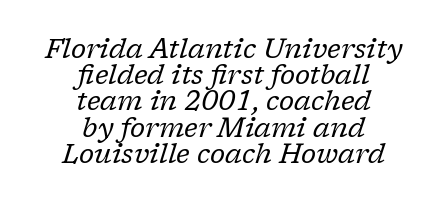
Q: Is the text bold? A: No.
Q: Is the text italic (slanted)? A: Yes, it leans right by about 17 degrees.
Q: Is the text underlined? A: No.
Q: How is the paragraph aligned? A: Centered.
Q: Is the spacing between letters normal or unusually wide? A: Normal.
Q: Is the spacing between lines tight, normal or loose? A: Tight.
